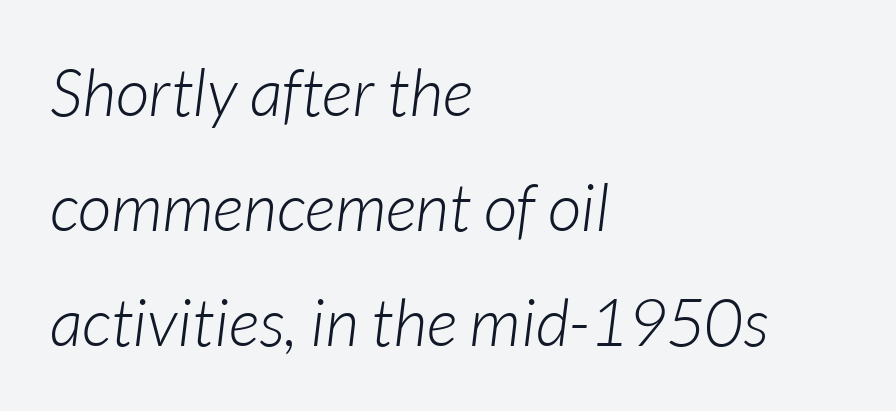
Q: Is the text bold? A: No.
Q: Is the text italic (slanted)? A: Yes, it leans right by about 7 degrees.
Q: Is the text underlined? A: No.
Q: How is the paragraph aligned? A: Left-aligned.
Q: Is the spacing between letters normal or unusually wide? A: Normal.
Q: Width (condensed, normal, or wide)? A: Normal.
Q: Stroke contrast? A: Low.
Q: x-height? A: Medium.
Q: Monospaced? A: No.
